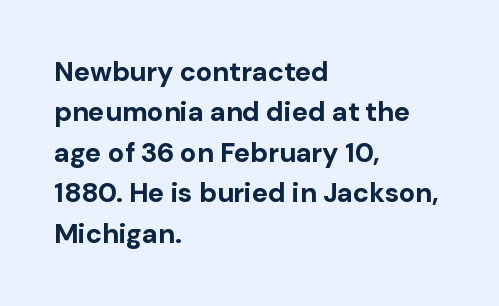
The image shows 27 px bold type, upright; set left-aligned, normal line spacing (1.5x), normal letter spacing, not underlined.
